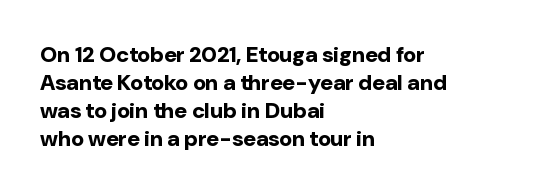
{"italic": "no", "bold": "yes", "underline": "no", "align": "left", "line_spacing": "normal", "line_spacing_ratio": 1.27, "letter_spacing": "normal", "letter_spacing_em": 0.0, "glyph_px": 22}
